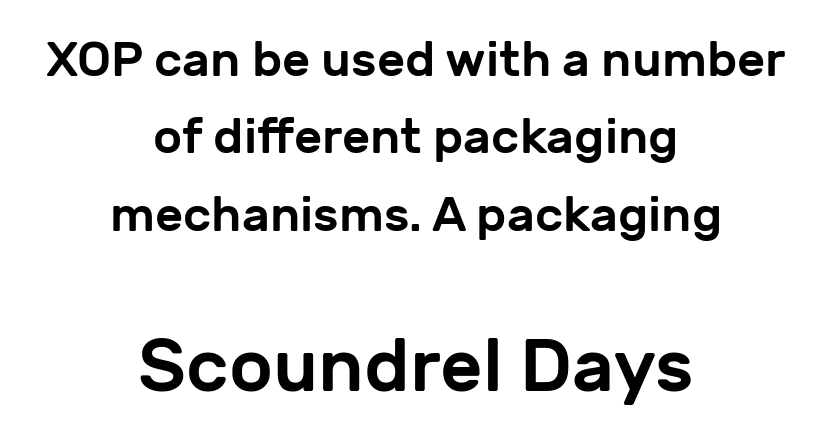
Q: Is the text italic (slanted)? A: No, it is upright.
Q: Is the typeface a serif or a sans-serif typeface? A: Sans-serif.
Q: Is the text underlined? A: No.
Q: How is the paragraph aligned? A: Centered.
Q: Is the spacing between letters normal or unusually wide? A: Normal.
Q: Is the spacing between lines tight, normal or loose? A: Normal.
Q: Which block of text is set in a larger size, the first (top) or the second (bottom)? A: The second (bottom) one.
Q: Width (condensed, normal, or wide)? A: Normal.
Q: Stroke contrast? A: Low.
Q: x-height? A: Medium.
Q: Monospaced? A: No.
